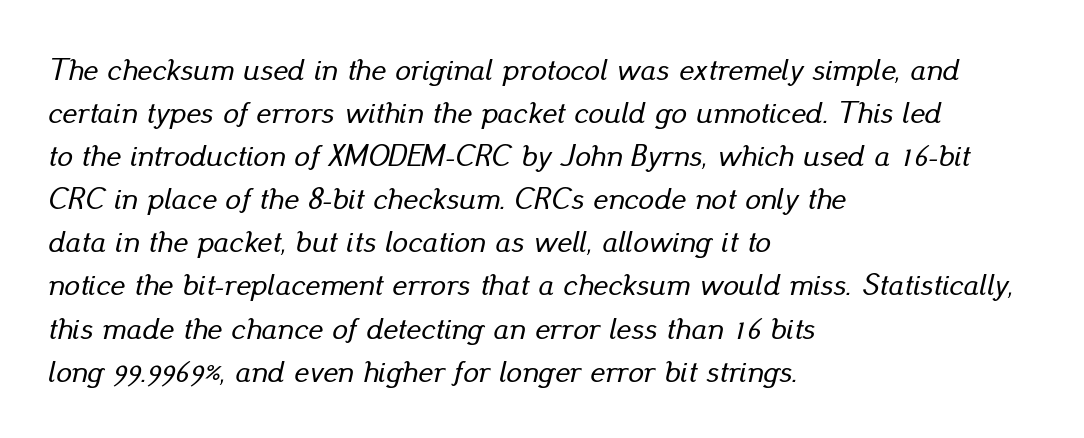
{"italic": "yes", "lean": "right", "slant_degrees": 13, "width": "normal", "stroke_contrast": "low", "x_height": "small", "monospaced": "no", "underline": "no", "align": "left", "line_spacing": "normal", "line_spacing_ratio": 1.39, "letter_spacing": "normal", "letter_spacing_em": 0.0, "glyph_px": 31}
